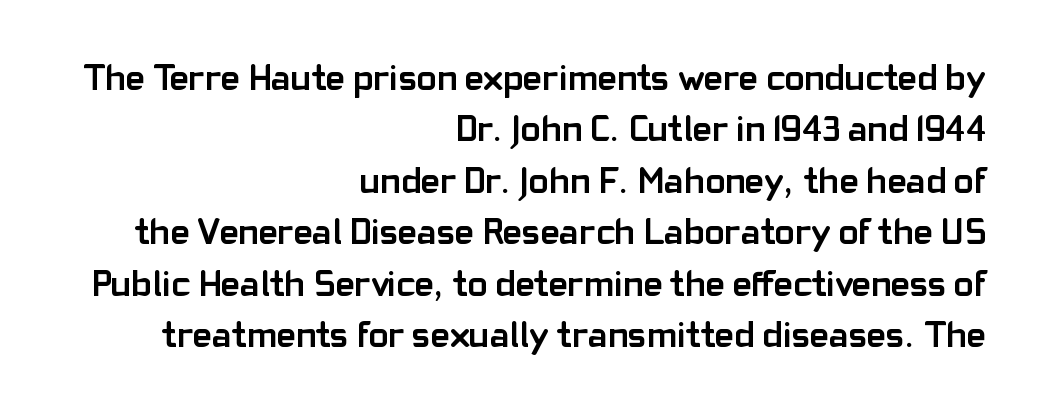
The image shows 37 px semibold sans-serif type, upright; set right-aligned, normal line spacing (1.39x), normal letter spacing, not underlined; low stroke contrast and a medium x-height.
